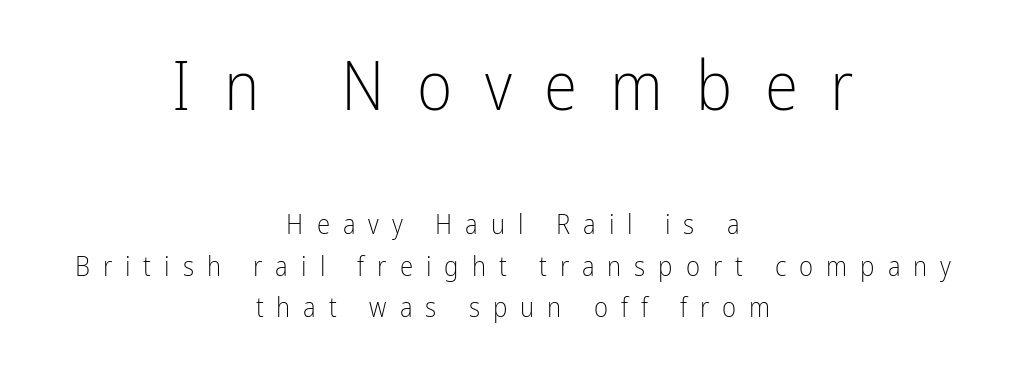
{"serif": "no", "italic": "no", "bold": "no", "weight": "light", "width": "condensed", "stroke_contrast": "low", "x_height": "medium", "monospaced": "no", "underline": "no", "align": "center", "line_spacing": "normal", "line_spacing_ratio": 1.55, "letter_spacing": "wide", "letter_spacing_em": 0.48, "larger_block": "first", "size_ratio": 2.52, "glyph_px": 68}
